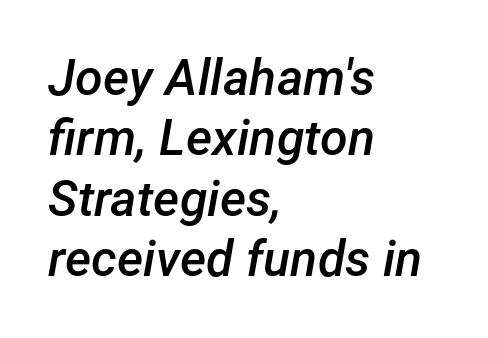
The image shows 50 px semibold type, italic (leaning right); set left-aligned, line spacing 1.21x, normal letter spacing, not underlined; low stroke contrast and a medium x-height.
